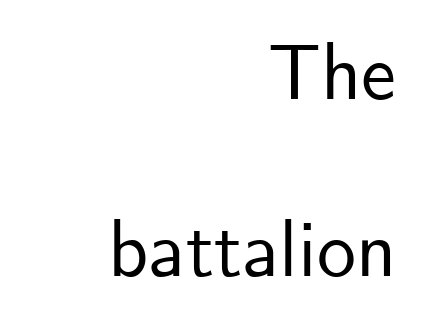
{"serif": "no", "italic": "no", "width": "normal", "stroke_contrast": "low", "x_height": "small", "monospaced": "no", "underline": "no", "align": "right", "line_spacing": "loose", "line_spacing_ratio": 2.27, "letter_spacing": "normal", "letter_spacing_em": 0.0, "glyph_px": 78}
